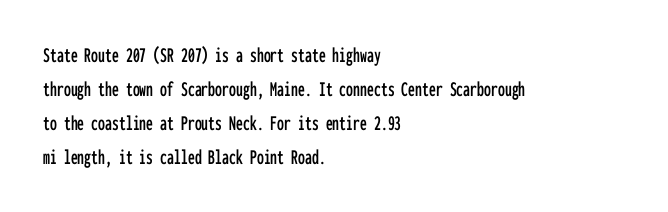
{"italic": "no", "underline": "no", "align": "left", "line_spacing": "normal", "line_spacing_ratio": 1.54, "letter_spacing": "normal", "letter_spacing_em": 0.0, "glyph_px": 22}
